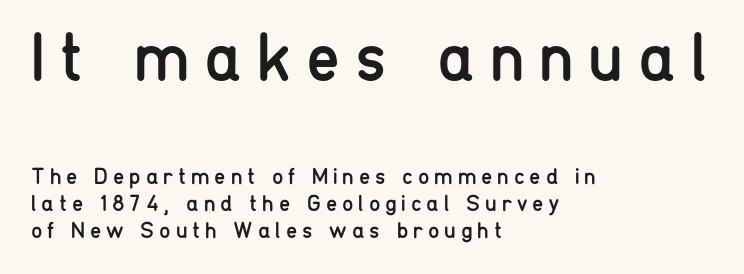
{"serif": "no", "italic": "no", "bold": "no", "weight": "regular", "width": "condensed", "stroke_contrast": "low", "x_height": "medium", "monospaced": "no", "underline": "no", "align": "left", "line_spacing_ratio": 1.17, "letter_spacing": "wide", "letter_spacing_em": 0.21, "larger_block": "first", "size_ratio": 3.0, "glyph_px": 69}
